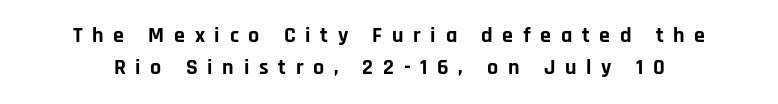
The image shows 22 px bold type, upright; set normal line spacing (1.46x), unusually wide letter spacing (+0.44 em), not underlined.
